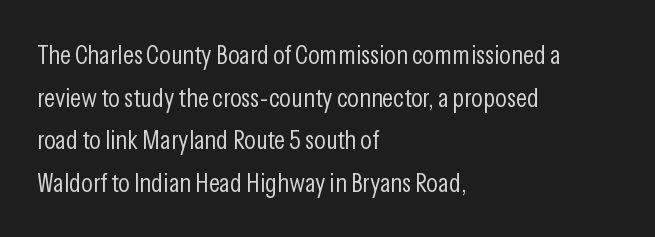
The ragged edge is on the right, which tells us the setting is flush left. Vertical strokes here are truly vertical. Heaviness? Minimal to ordinary, like unemphasized prose. Lines of text with bare space underneath.
